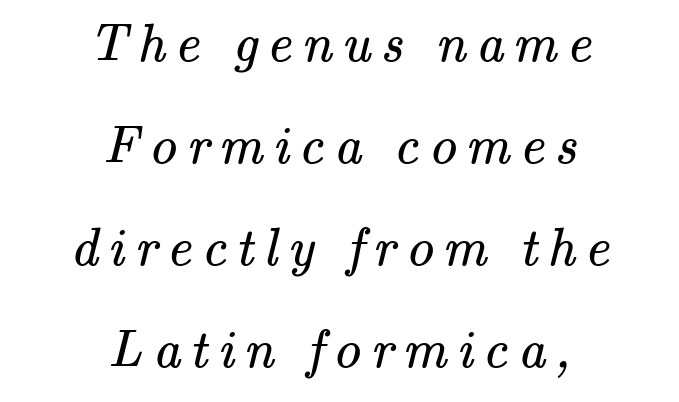
The strip under each line holds only bare page. Is the stroke heavy? The answer is a plain regular-or-lighter. The designer went with a serif here, giving each stem small feet. Typeset on center — no edge is straight. The face used here is proportionally spaced, like ordinary book or web type.
